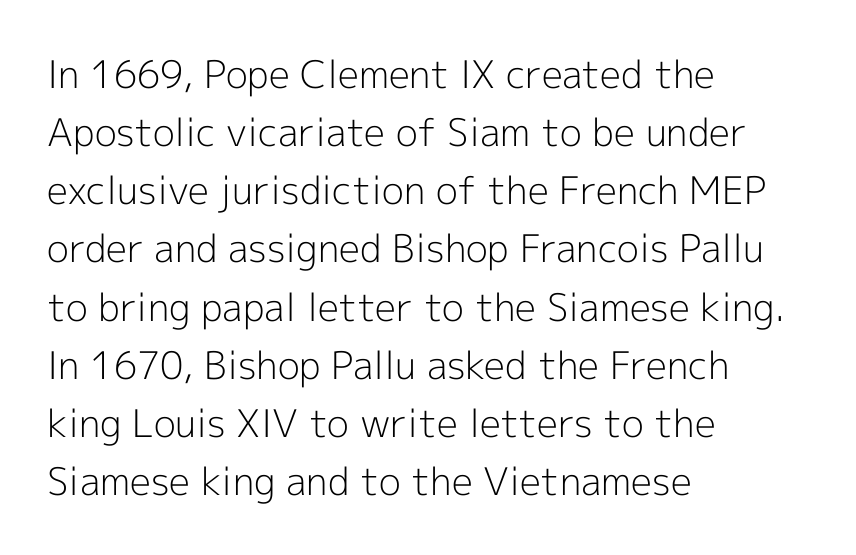
{"serif": "no", "italic": "no", "bold": "no", "weight": "light", "width": "normal", "x_height": "medium", "monospaced": "no", "underline": "no", "align": "left", "line_spacing": "normal", "line_spacing_ratio": 1.53, "letter_spacing": "normal", "letter_spacing_em": 0.0, "glyph_px": 38}
